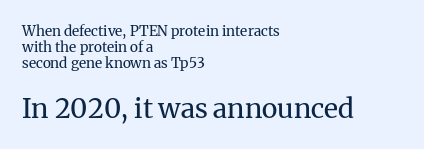
The axis of the letterforms is exactly vertical. Each line starts at the same left margin while the right side varies. Rule under the text: the space is simply empty. This layout puts the modest block above and the oversized block below. Summary of vertical rhythm: compact, with narrow interline spacing.
